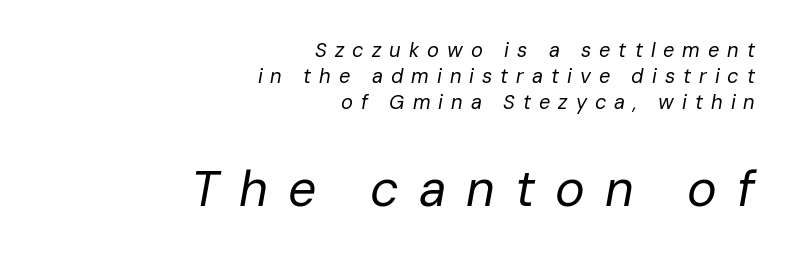
{"italic": "yes", "lean": "right", "slant_degrees": 10, "bold": "no", "weight": "regular", "width": "normal", "stroke_contrast": "low", "x_height": "medium", "monospaced": "no", "underline": "no", "align": "right", "line_spacing": "normal", "line_spacing_ratio": 1.31, "letter_spacing": "wide", "letter_spacing_em": 0.4, "larger_block": "second", "size_ratio": 2.5, "glyph_px": 50}
